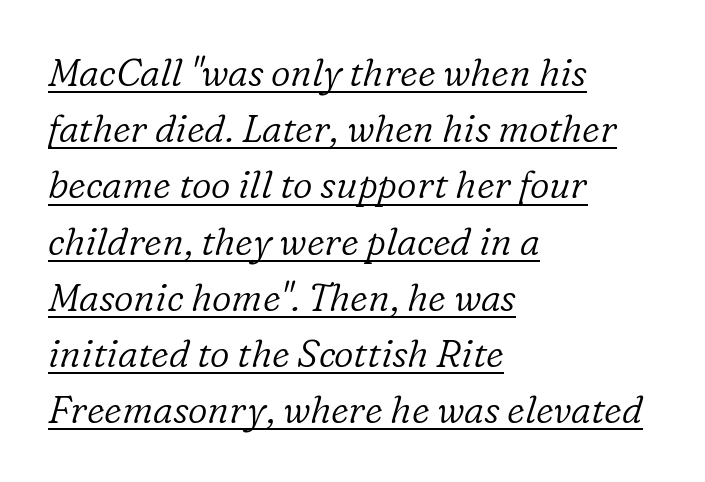
Q: Is the text bold? A: No.
Q: Is the text italic (slanted)? A: Yes, it leans right by about 16 degrees.
Q: Is the typeface a serif or a sans-serif typeface? A: Serif.
Q: Is the text underlined? A: Yes.
Q: How is the paragraph aligned? A: Left-aligned.
Q: Is the spacing between letters normal or unusually wide? A: Normal.
Q: Is the spacing between lines tight, normal or loose? A: Normal.
Q: Width (condensed, normal, or wide)? A: Normal.
Q: Stroke contrast? A: Low.
Q: x-height? A: Medium.
Q: Monospaced? A: No.
